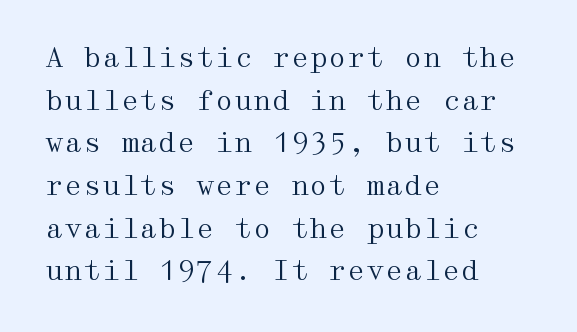
Q: Is the text bold? A: No.
Q: Is the text italic (slanted)? A: No, it is upright.
Q: Is the text underlined? A: No.
Q: How is the paragraph aligned? A: Left-aligned.
Q: Is the spacing between letters normal or unusually wide? A: Normal.
Q: Is the spacing between lines tight, normal or loose? A: Normal.
